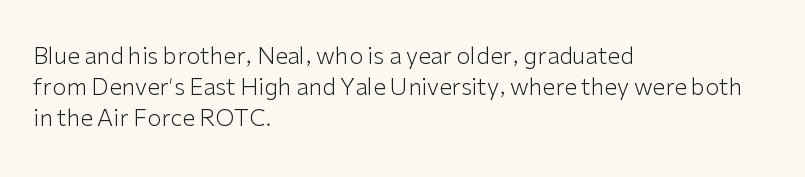
The image shows 23 px text type, upright; set left-aligned, normal line spacing (1.34x), normal letter spacing, not underlined.
